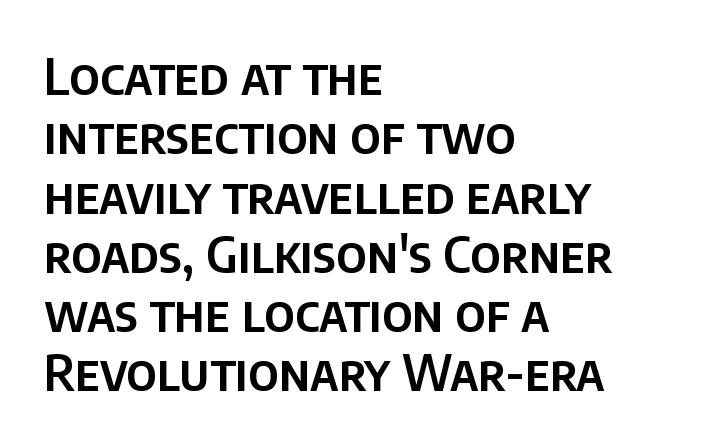
Q: Is the text italic (slanted)? A: No, it is upright.
Q: Is the typeface a serif or a sans-serif typeface? A: Sans-serif.
Q: Is the text underlined? A: No.
Q: How is the paragraph aligned? A: Left-aligned.
Q: Is the spacing between letters normal or unusually wide? A: Normal.
Q: Width (condensed, normal, or wide)? A: Normal.
Q: Stroke contrast? A: Low.
Q: x-height? A: Large.
Q: Monospaced? A: No.
